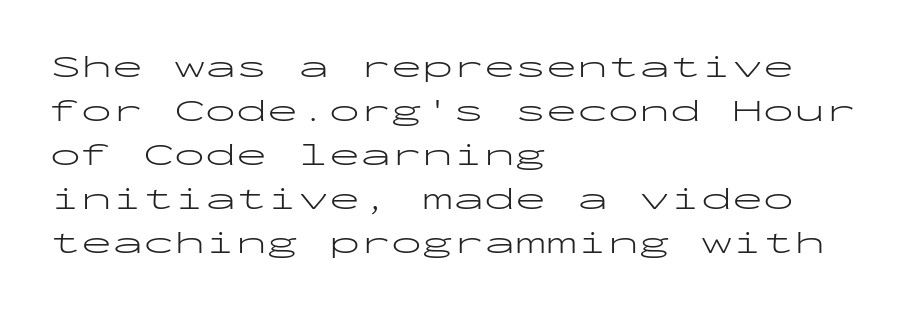
The image shows 31 px light, wide sans-serif type, upright, monospaced; set left-aligned, normal line spacing (1.42x), normal letter spacing, not underlined; low stroke contrast and a medium x-height.
